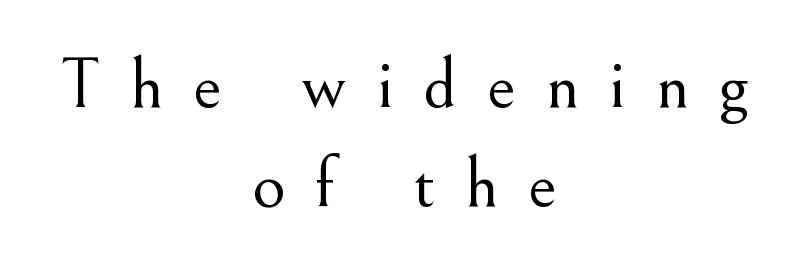
Q: Is the text bold? A: No.
Q: Is the text italic (slanted)? A: No, it is upright.
Q: Is the typeface a serif or a sans-serif typeface? A: Serif.
Q: Is the text underlined? A: No.
Q: How is the paragraph aligned? A: Centered.
Q: Is the spacing between letters normal or unusually wide? A: Unusually wide.
Q: Is the spacing between lines tight, normal or loose? A: Normal.
Q: Width (condensed, normal, or wide)? A: Normal.
Q: Stroke contrast? A: Medium.
Q: x-height? A: Small.
Q: Monospaced? A: No.
